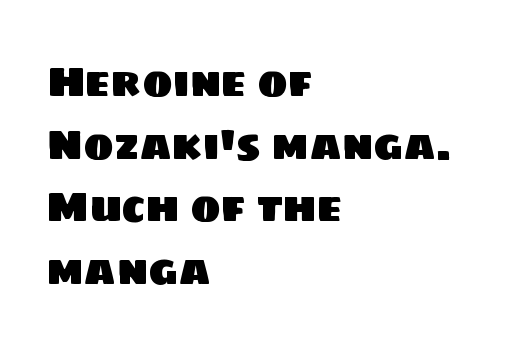
The image shows 41 px sans-serif type; set left-aligned, normal line spacing (1.53x), normal letter spacing, not underlined; low stroke contrast and a large x-height.
